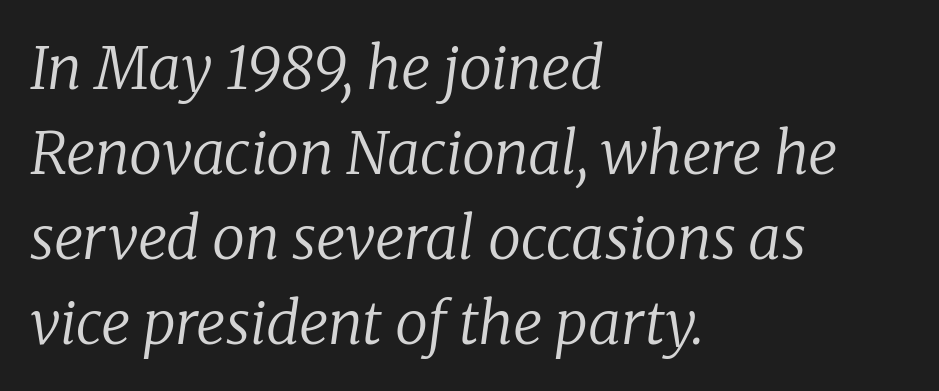
The image shows 59 px regular-weight serif type, italic (leaning right); set left-aligned, normal line spacing (1.44x), normal letter spacing, not underlined; low stroke contrast and a medium x-height.
